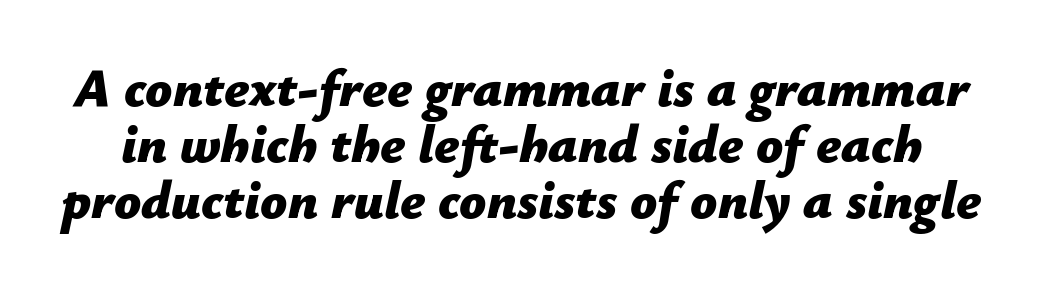
{"italic": "yes", "lean": "right", "slant_degrees": 12, "bold": "yes", "weight": "bold", "width": "normal", "stroke_contrast": "low", "x_height": "medium", "monospaced": "no", "underline": "no", "line_spacing": "tight", "line_spacing_ratio": 1.06, "letter_spacing": "normal", "letter_spacing_em": 0.0, "glyph_px": 53}
